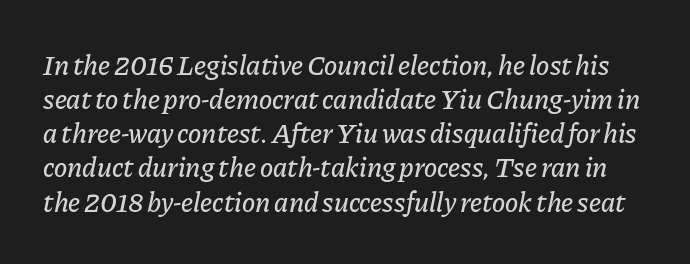
The rendering uses natural spacing where letterforms have individual widths. Does extra space separate the letters? No, they use regular spacing. The text carries the slant typical of an italic or oblique font. Descenders hang freely into open space.
